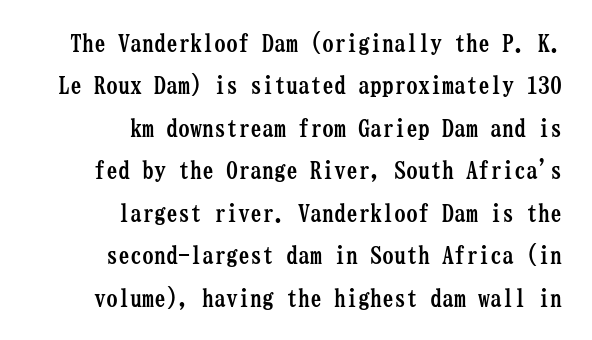
The image shows 24 px bold type, upright; set right-aligned, line spacing 1.77x, normal letter spacing, not underlined.
